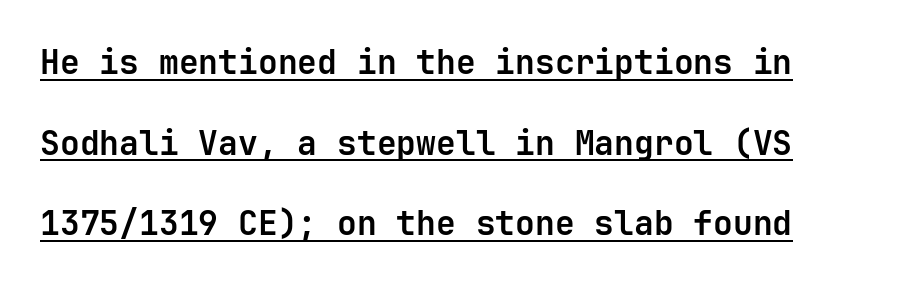
Q: Is the text bold? A: Yes.
Q: Is the text italic (slanted)? A: No, it is upright.
Q: Is the typeface a serif or a sans-serif typeface? A: Sans-serif.
Q: Is the text underlined? A: Yes.
Q: Is the spacing between letters normal or unusually wide? A: Normal.
Q: Is the spacing between lines tight, normal or loose? A: Loose.
Q: Width (condensed, normal, or wide)? A: Normal.
Q: Stroke contrast? A: Low.
Q: x-height? A: Medium.
Q: Monospaced? A: Yes.
